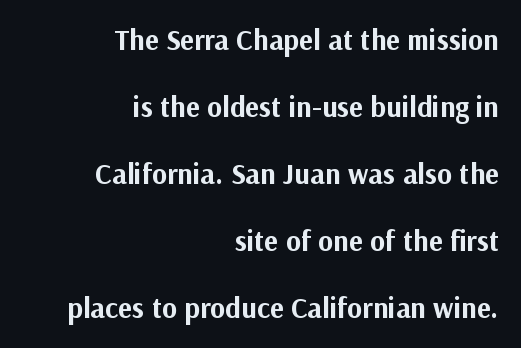
Heavy-handed strokes throughout: this text is bold. The specimen omits any rule beneath the text block's lines. Vertical strokes here are truly vertical. Nobody touched the tracking dial on this one. Vertically, the passage feels expansive, rows floating well apart. Line ends are locked; line starts wander.
